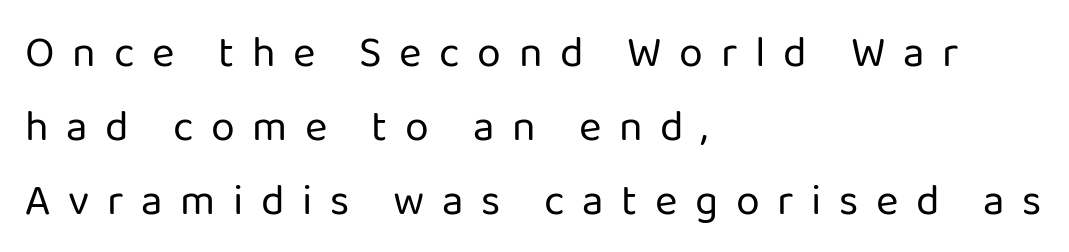
The image shows 43 px regular-weight sans-serif type, upright; set left-aligned, line spacing 1.72x, unusually wide letter spacing (+0.41 em), not underlined; low stroke contrast and a medium x-height.
